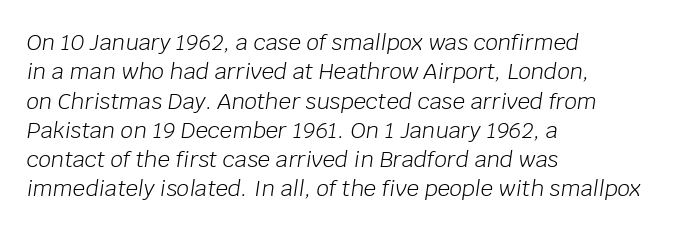
Q: Is the text bold? A: No.
Q: Is the text italic (slanted)? A: Yes, it leans right by about 8 degrees.
Q: Is the text underlined? A: No.
Q: How is the paragraph aligned? A: Left-aligned.
Q: Is the spacing between letters normal or unusually wide? A: Normal.
Q: Is the spacing between lines tight, normal or loose? A: Normal.
